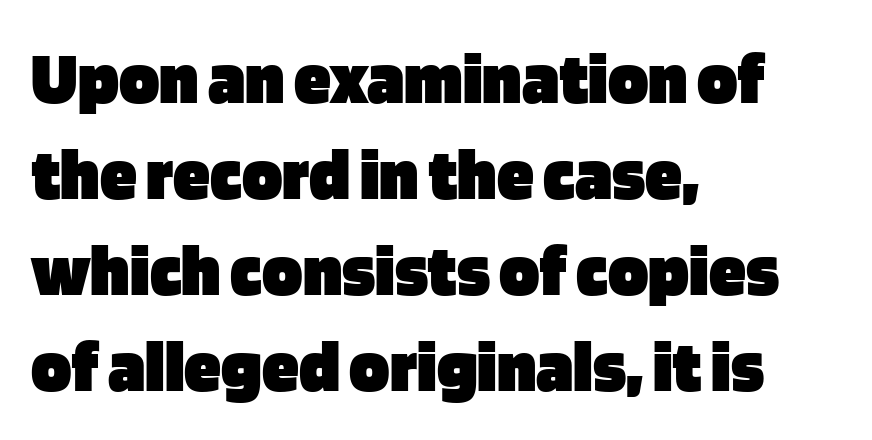
The image shows 75 px heavy sans-serif type, upright; set left-aligned, normal line spacing (1.28x), normal letter spacing, not underlined; low stroke contrast and a large x-height.
